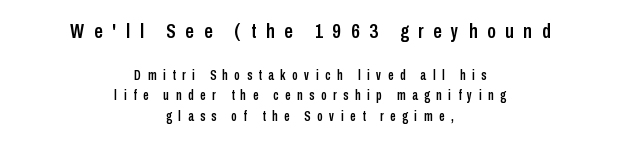
Q: Is the text italic (slanted)? A: No, it is upright.
Q: Is the text underlined? A: No.
Q: How is the paragraph aligned? A: Centered.
Q: Is the spacing between letters normal or unusually wide? A: Unusually wide.
Q: Is the spacing between lines tight, normal or loose? A: Normal.
Q: Which block of text is set in a larger size, the first (top) or the second (bottom)? A: The first (top) one.
